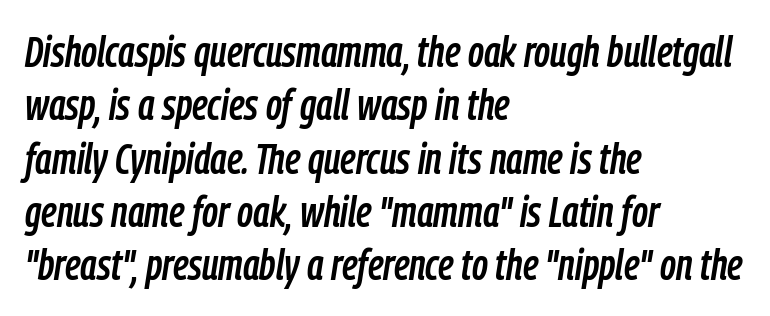
The image shows 43 px condensed type, italic (leaning right); set left-aligned, line spacing 1.24x, normal letter spacing, not underlined; low stroke contrast and a medium x-height.
